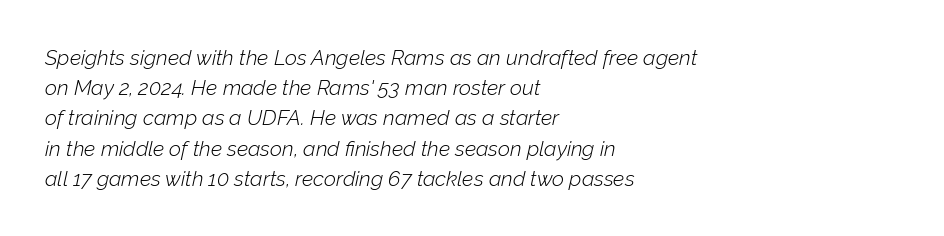
Q: Is the text bold? A: No.
Q: Is the text italic (slanted)? A: Yes, it leans right by about 12 degrees.
Q: Is the text underlined? A: No.
Q: How is the paragraph aligned? A: Left-aligned.
Q: Is the spacing between letters normal or unusually wide? A: Normal.
Q: Is the spacing between lines tight, normal or loose? A: Normal.
